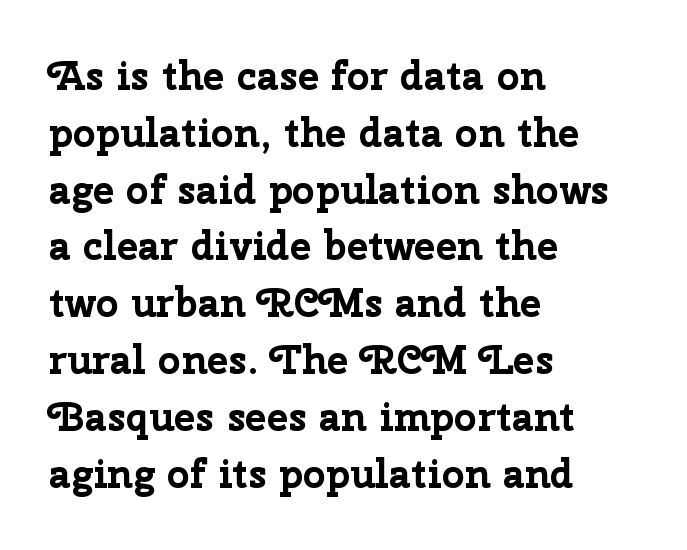
Q: Is the text bold? A: Yes.
Q: Is the text italic (slanted)? A: No, it is upright.
Q: Is the typeface a serif or a sans-serif typeface? A: Sans-serif.
Q: Is the text underlined? A: No.
Q: How is the paragraph aligned? A: Left-aligned.
Q: Is the spacing between letters normal or unusually wide? A: Normal.
Q: Is the spacing between lines tight, normal or loose? A: Normal.
Q: Width (condensed, normal, or wide)? A: Normal.
Q: Stroke contrast? A: Low.
Q: x-height? A: Medium.
Q: Monospaced? A: No.
